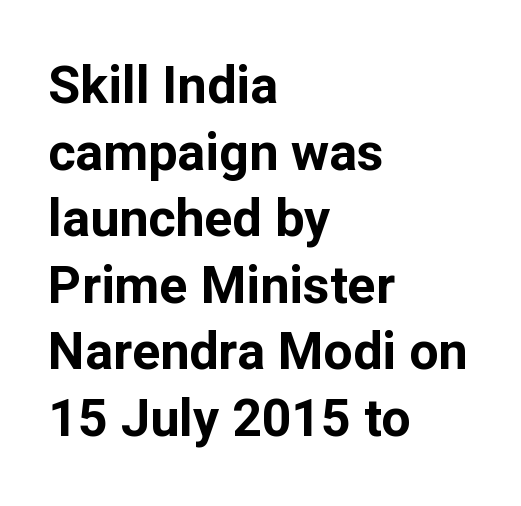
The tracking reads as untouched default to a designer's eye. Students, observe: this is what conventionally led text looks like. Any mark beneath the type? The region is blank. Look at the stroke-to-counter ratio: heavy, a bold. When letters stand straight like this, we call the style roman or upright.
